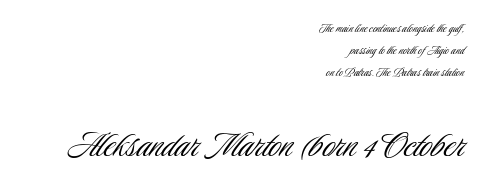
You could not count columns in this text — the font is proportionally spaced. Caption: multi-line text, flush right, ragged left. The text was rendered using a sans face with plain stroke endings. Glance below the letters and you will spot only blank space. Students, note that the glyphs here touch the page at normal intervals.
